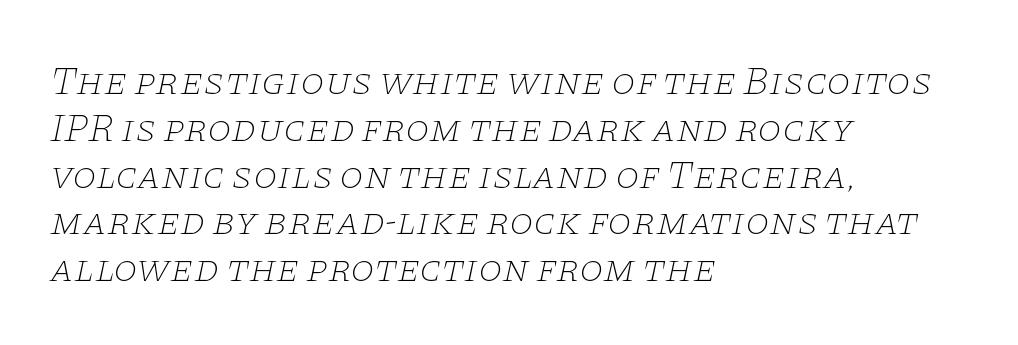
The font's italic variant was chosen for this text. Weight: in the light-to-regular range. Type without underlining. Leftover space on each line is placed entirely after the last word. Glyph-to-glyph distance matches everyday printed text.
